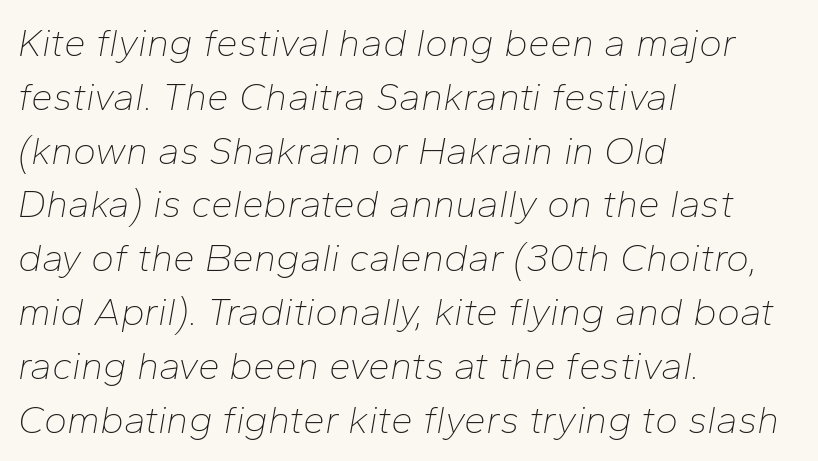
Q: Is the text bold? A: No.
Q: Is the text italic (slanted)? A: Yes, it leans right by about 10 degrees.
Q: Is the text underlined? A: No.
Q: How is the paragraph aligned? A: Left-aligned.
Q: Is the spacing between letters normal or unusually wide? A: Normal.
Q: Is the spacing between lines tight, normal or loose? A: Normal.
Q: Width (condensed, normal, or wide)? A: Normal.
Q: Stroke contrast? A: Low.
Q: x-height? A: Medium.
Q: Monospaced? A: No.
